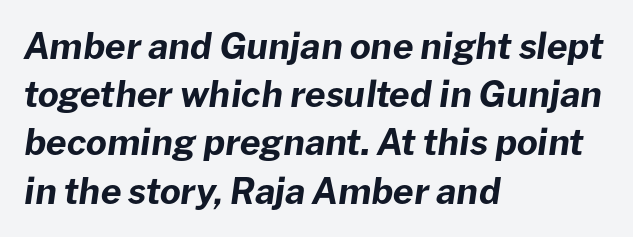
The image shows 36 px bold type, italic (leaning right); set left-aligned, normal line spacing (1.34x), normal letter spacing, not underlined; low stroke contrast and a medium x-height.
